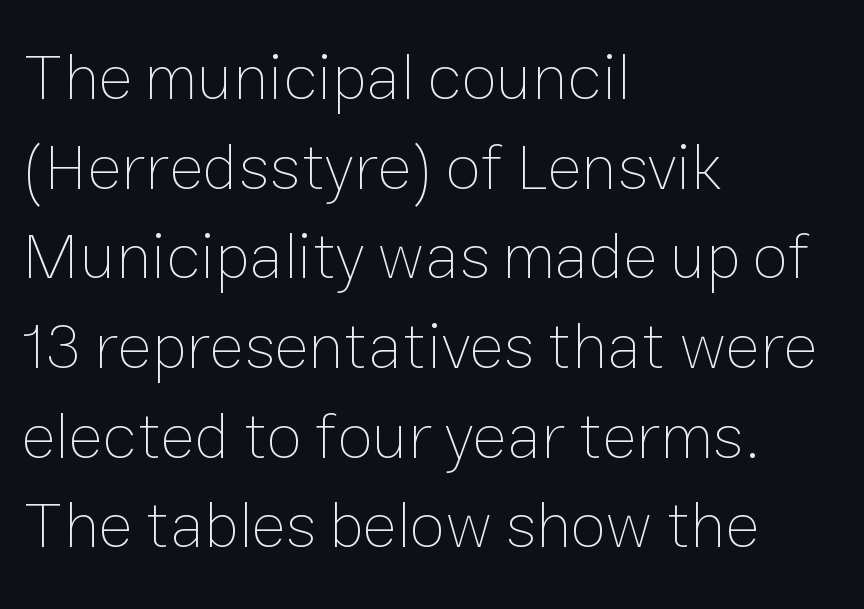
Q: Is the text bold? A: No.
Q: Is the text italic (slanted)? A: No, it is upright.
Q: Is the text underlined? A: No.
Q: How is the paragraph aligned? A: Left-aligned.
Q: Is the spacing between letters normal or unusually wide? A: Normal.
Q: Is the spacing between lines tight, normal or loose? A: Normal.
Q: Width (condensed, normal, or wide)? A: Normal.
Q: Stroke contrast? A: Low.
Q: x-height? A: Medium.
Q: Monospaced? A: No.
